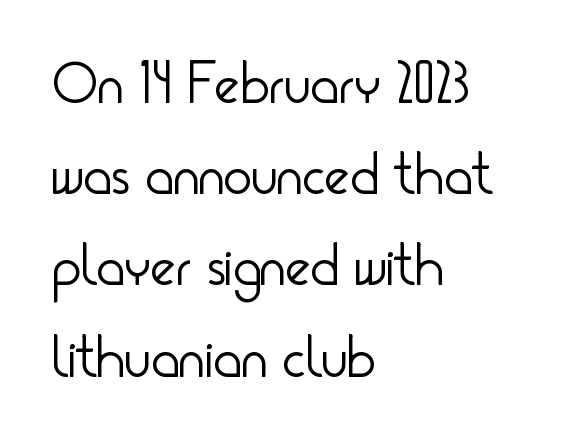
Q: Is the text bold? A: No.
Q: Is the text italic (slanted)? A: No, it is upright.
Q: Is the typeface a serif or a sans-serif typeface? A: Sans-serif.
Q: Is the text underlined? A: No.
Q: How is the paragraph aligned? A: Left-aligned.
Q: Is the spacing between letters normal or unusually wide? A: Normal.
Q: Is the spacing between lines tight, normal or loose? A: Normal.
Q: Width (condensed, normal, or wide)? A: Condensed.
Q: Stroke contrast? A: Low.
Q: x-height? A: Small.
Q: Monospaced? A: No.
